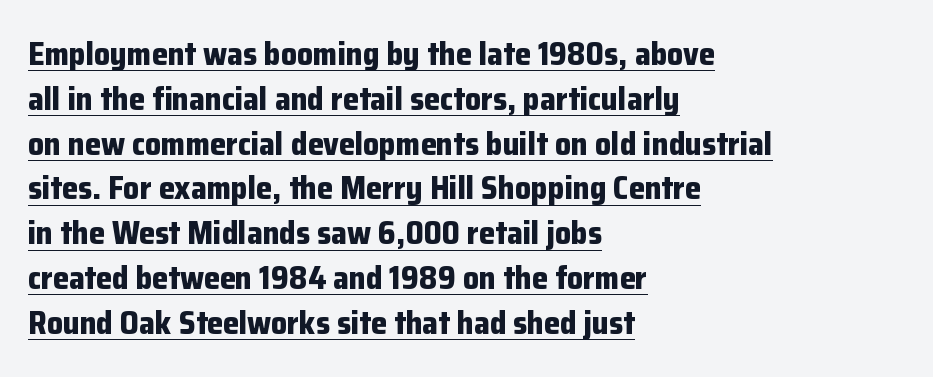
The image shows 32 px bold sans-serif type, upright; set left-aligned, normal line spacing (1.4x), normal letter spacing, underlined; low stroke contrast and a medium x-height.
